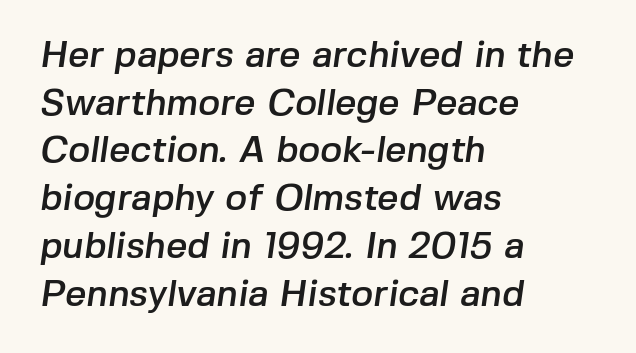
Each row of text sits above clean, open space. Tracking value appears to be zero — textbook default spacing. Which margin do the lines hug? The left one — the right edge is uneven. Type style note: lacks serifs.
